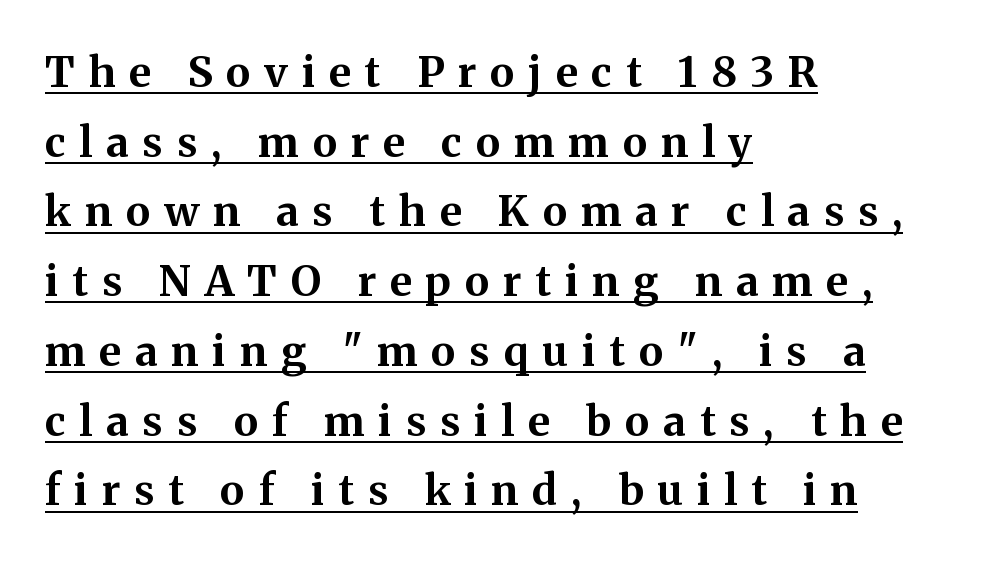
The image shows 42 px bold serif type, upright; set left-aligned, normal line spacing (1.66x), unusually wide letter spacing (+0.33 em), underlined; medium stroke contrast and a medium x-height.
